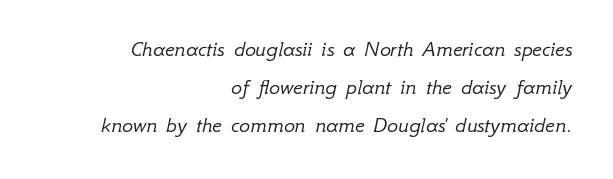
Q: Is the text bold? A: No.
Q: Is the text italic (slanted)? A: Yes, it leans right by about 12 degrees.
Q: Is the text underlined? A: No.
Q: How is the paragraph aligned? A: Right-aligned.
Q: Is the spacing between letters normal or unusually wide? A: Normal.
Q: Is the spacing between lines tight, normal or loose? A: Normal.
